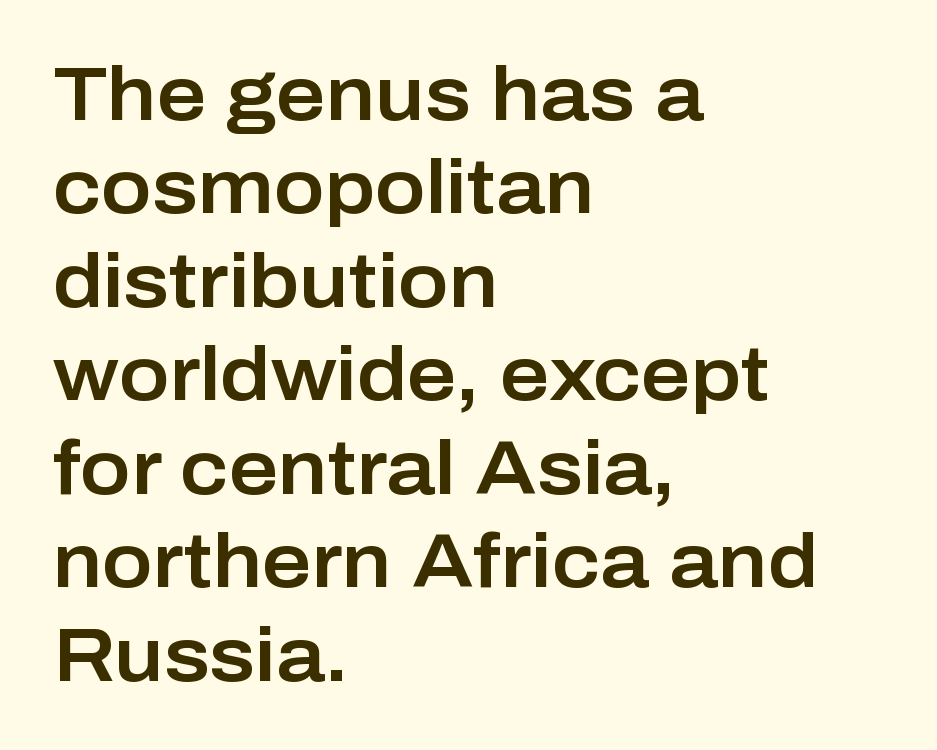
{"serif": "no", "italic": "no", "width": "normal", "stroke_contrast": "low", "x_height": "medium", "monospaced": "no", "underline": "no", "align": "left", "line_spacing_ratio": 1.23, "letter_spacing": "normal", "letter_spacing_em": 0.0, "glyph_px": 76}
